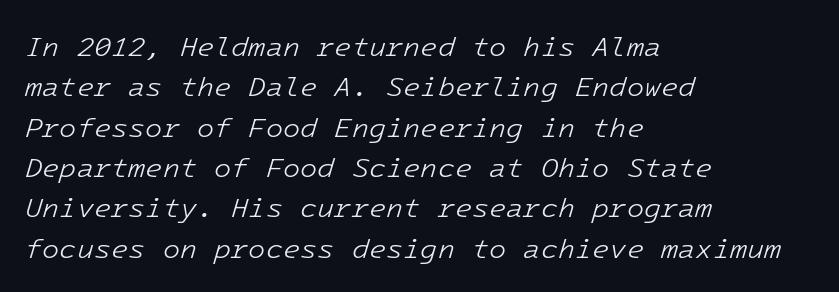
Q: Is the text bold? A: No.
Q: Is the text italic (slanted)? A: Yes, it leans right by about 16 degrees.
Q: Is the text underlined? A: No.
Q: How is the paragraph aligned? A: Left-aligned.
Q: Is the spacing between letters normal or unusually wide? A: Normal.
Q: Is the spacing between lines tight, normal or loose? A: Normal.
Q: Width (condensed, normal, or wide)? A: Normal.
Q: Stroke contrast? A: Low.
Q: x-height? A: Medium.
Q: Monospaced? A: Yes.
